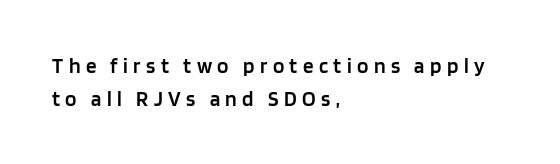
The image shows 21 px text type, upright; set left-aligned, normal line spacing (1.56x), unusually wide letter spacing (+0.26 em), not underlined.
